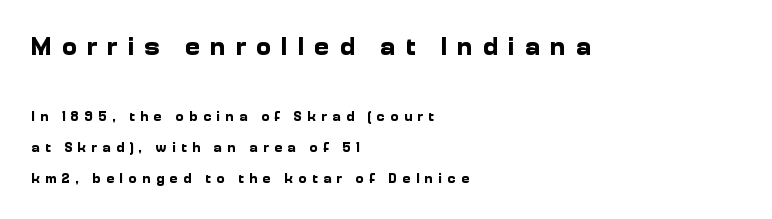
The image shows 26 px bold type, upright; set left-aligned, loose line spacing (2.18x), unusually wide letter spacing (+0.38 em), not underlined; the first (top) block is 1.86x larger.
